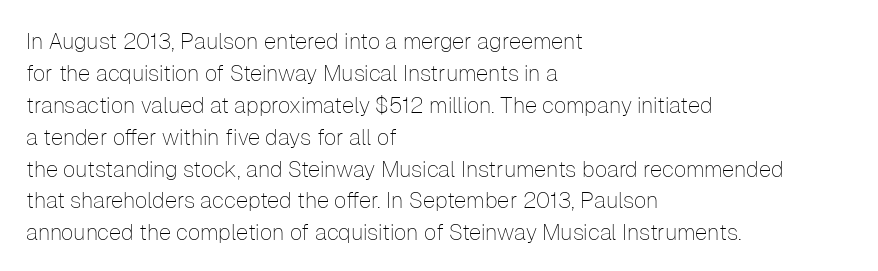
{"italic": "no", "bold": "no", "underline": "no", "align": "left", "line_spacing": "normal", "line_spacing_ratio": 1.45, "letter_spacing": "normal", "letter_spacing_em": 0.0, "glyph_px": 22}
